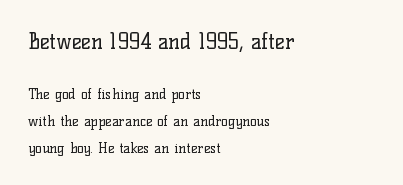
{"italic": "no", "bold": "no", "underline": "no", "align": "left", "line_spacing": "loose", "line_spacing_ratio": 1.92, "letter_spacing": "normal", "letter_spacing_em": 0.0, "larger_block": "first", "size_ratio": 1.5, "glyph_px": 21}
